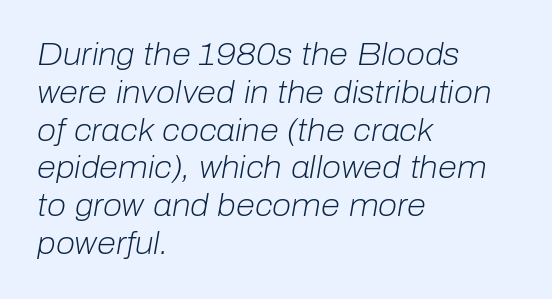
Q: Is the text bold? A: No.
Q: Is the text italic (slanted)? A: Yes, it leans right by about 10 degrees.
Q: Is the text underlined? A: No.
Q: How is the paragraph aligned? A: Left-aligned.
Q: Is the spacing between letters normal or unusually wide? A: Normal.
Q: Width (condensed, normal, or wide)? A: Normal.
Q: Stroke contrast? A: Low.
Q: x-height? A: Medium.
Q: Monospaced? A: No.
